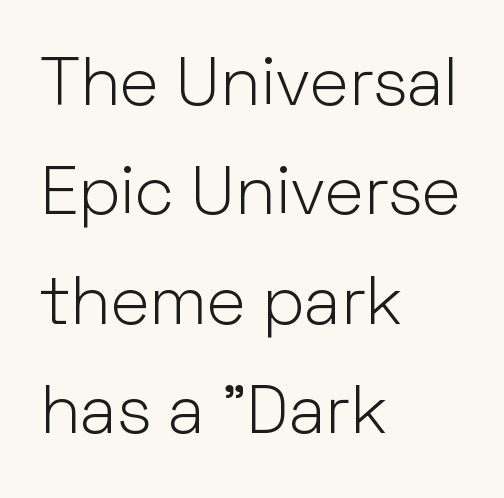
{"serif": "no", "italic": "no", "bold": "no", "weight": "light", "width": "normal", "stroke_contrast": "low", "x_height": "medium", "monospaced": "no", "underline": "no", "align": "left", "line_spacing": "normal", "line_spacing_ratio": 1.61, "letter_spacing": "normal", "letter_spacing_em": 0.0, "glyph_px": 68}
